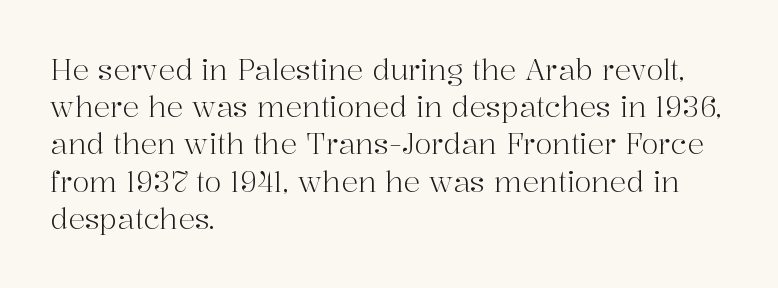
Q: Is the text bold? A: No.
Q: Is the text italic (slanted)? A: No, it is upright.
Q: Is the typeface a serif or a sans-serif typeface? A: Serif.
Q: Is the text underlined? A: No.
Q: How is the paragraph aligned? A: Left-aligned.
Q: Is the spacing between letters normal or unusually wide? A: Normal.
Q: Is the spacing between lines tight, normal or loose? A: Normal.
Q: Width (condensed, normal, or wide)? A: Normal.
Q: Stroke contrast? A: High.
Q: x-height? A: Medium.
Q: Monospaced? A: No.
